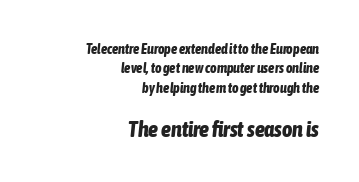
Casual observation: everything's shoved over to the right. Interline gaps are of average width in this sample. The strip under each line holds only bare page. The face used here has the dense, thick strokes of a bold. Typesetter's note — lower block bumped up in size, upper block left smaller.
